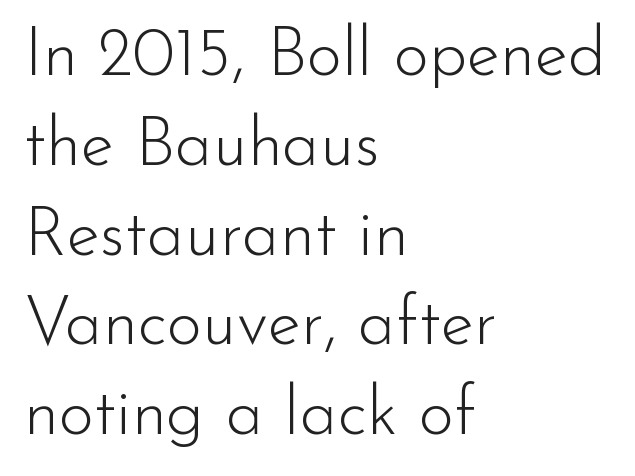
The image shows 68 px light sans-serif type, upright; set left-aligned, normal line spacing (1.32x), normal letter spacing, not underlined; low stroke contrast and a small x-height.
